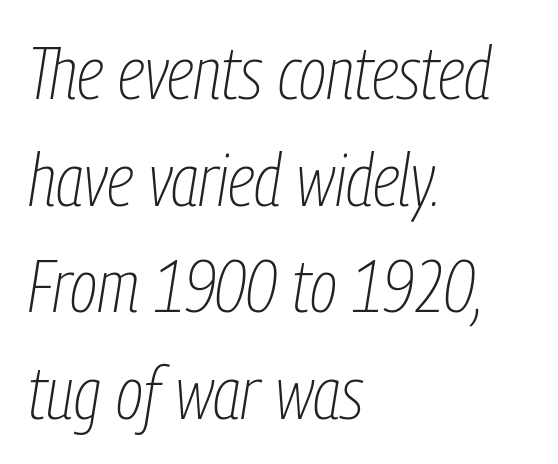
Q: Is the text bold? A: No.
Q: Is the text italic (slanted)? A: Yes, it leans right by about 9 degrees.
Q: Is the text underlined? A: No.
Q: How is the paragraph aligned? A: Left-aligned.
Q: Is the spacing between letters normal or unusually wide? A: Normal.
Q: Is the spacing between lines tight, normal or loose? A: Normal.
Q: Width (condensed, normal, or wide)? A: Condensed.
Q: Stroke contrast? A: Low.
Q: x-height? A: Medium.
Q: Monospaced? A: No.
